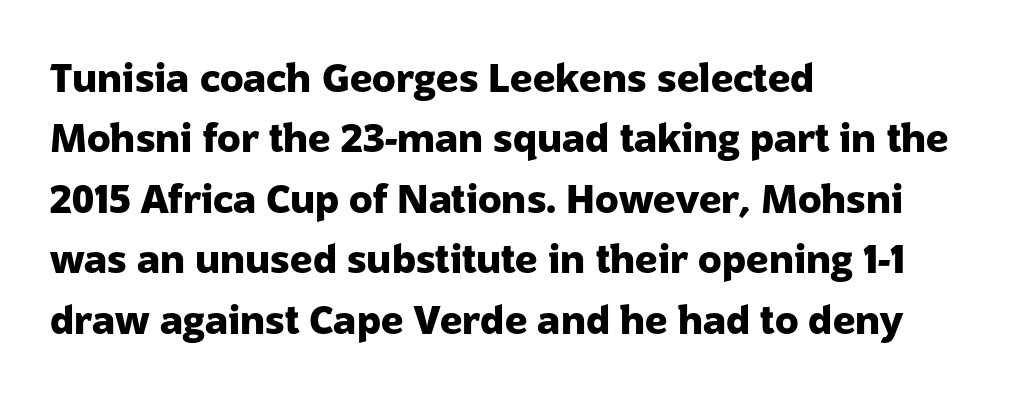
Q: Is the text bold? A: Yes.
Q: Is the text italic (slanted)? A: No, it is upright.
Q: Is the typeface a serif or a sans-serif typeface? A: Sans-serif.
Q: Is the text underlined? A: No.
Q: How is the paragraph aligned? A: Left-aligned.
Q: Is the spacing between letters normal or unusually wide? A: Normal.
Q: Is the spacing between lines tight, normal or loose? A: Normal.
Q: Width (condensed, normal, or wide)? A: Normal.
Q: Stroke contrast? A: Low.
Q: x-height? A: Medium.
Q: Monospaced? A: No.
